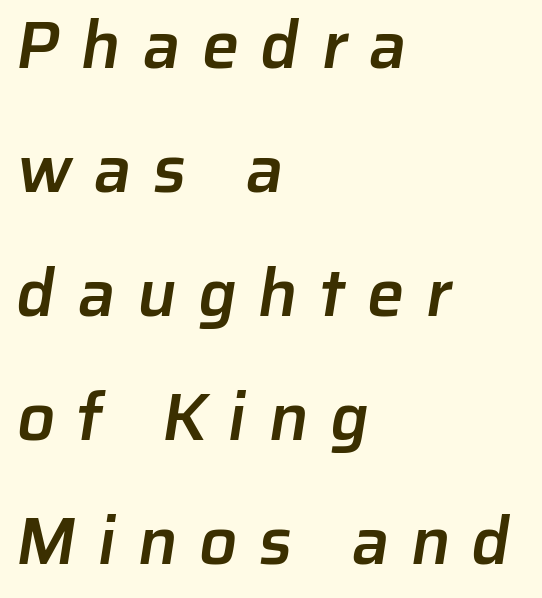
Q: Is the text bold? A: Semi-bold.
Q: Is the typeface a serif or a sans-serif typeface? A: Sans-serif.
Q: Is the text underlined? A: No.
Q: How is the paragraph aligned? A: Left-aligned.
Q: Is the spacing between letters normal or unusually wide? A: Unusually wide.
Q: Width (condensed, normal, or wide)? A: Normal.
Q: Stroke contrast? A: Low.
Q: x-height? A: Medium.
Q: Monospaced? A: No.
